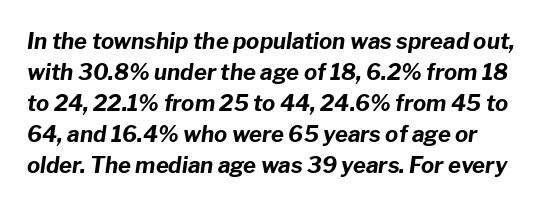
Reading down the column, the eye jumps a familiar distance to each next line. Underline: absent. Emphasis-style slanted type is in use. Heavy-handed strokes throughout: this text is bold.
